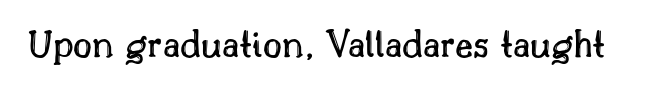
Ordinary non-slanted type is in use. Honestly, the letter spacing is just normal — you wouldn't notice it. Looks like regular typesetting: each glyph gets only the width it needs. Anything drawn beneath the words? Only blank space.
